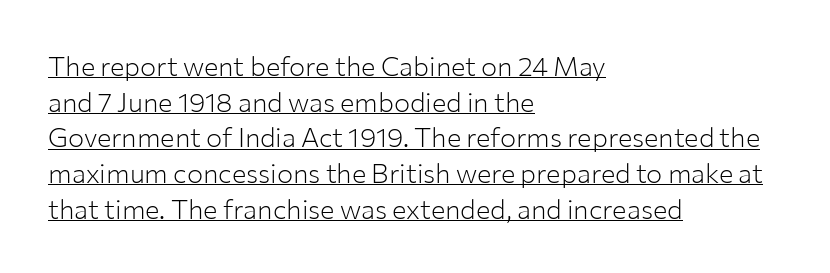
The image shows 27 px text type, upright; set left-aligned, normal line spacing (1.32x), normal letter spacing, underlined.
